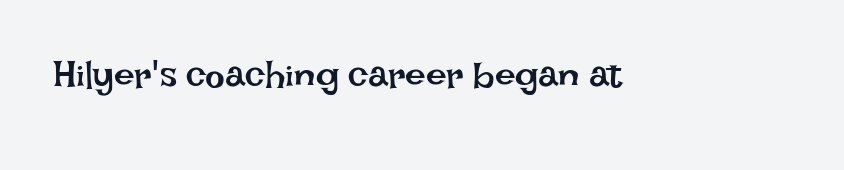
No extra tracking has been applied to these lines. Tall strokes in this sample are plumb rather than angled. Note the varied advance widths — an 'i' is clearly narrower than an 'm'. The weight would be labelled regular, book, light, or lighter still.
